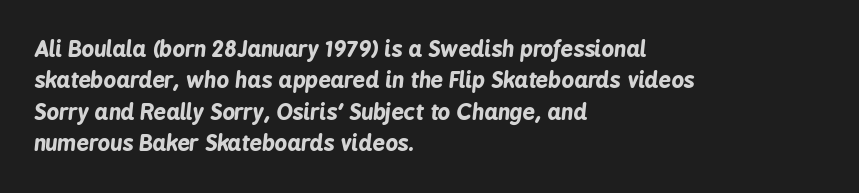
{"italic": "yes", "lean": "right", "slant_degrees": 6, "bold": "yes", "underline": "no", "align": "left", "line_spacing": "normal", "line_spacing_ratio": 1.43, "letter_spacing": "normal", "letter_spacing_em": 0.0, "glyph_px": 22}
